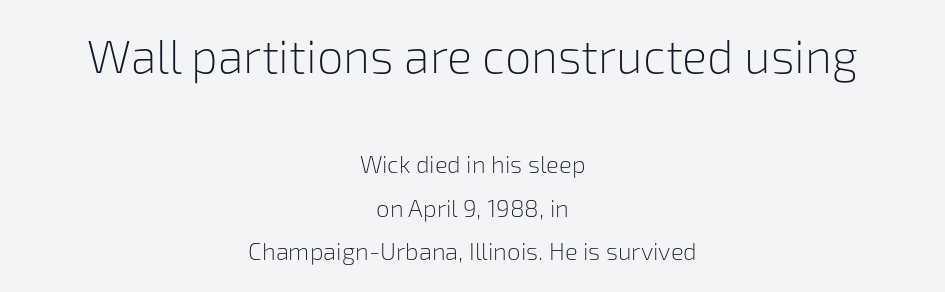
{"serif": "no", "italic": "no", "bold": "no", "weight": "light", "width": "normal", "stroke_contrast": "low", "x_height": "medium", "monospaced": "no", "underline": "no", "align": "center", "line_spacing_ratio": 1.82, "letter_spacing": "normal", "letter_spacing_em": 0.0, "larger_block": "first", "size_ratio": 1.96, "glyph_px": 47}
